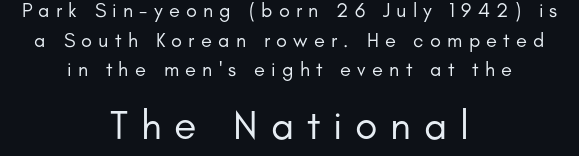
Each letter keeps its own natural width here, so spacing adapts to shape. Stroke thickness stays within the range of a standard reading face or lighter. Between these two stacked blocks, the lower one wins on size. Observe the absence of serifs on each vertical stroke in this sample. Is the block centered? Yes — each line is placed symmetrically about the middle.
